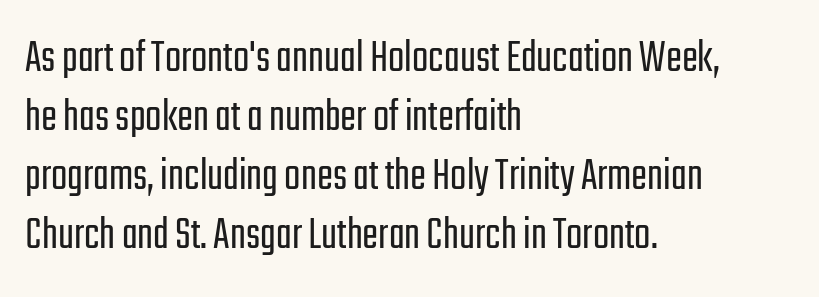
Q: Is the text bold? A: No.
Q: Is the text italic (slanted)? A: No, it is upright.
Q: Is the typeface a serif or a sans-serif typeface? A: Sans-serif.
Q: Is the text underlined? A: No.
Q: How is the paragraph aligned? A: Left-aligned.
Q: Is the spacing between letters normal or unusually wide? A: Normal.
Q: Width (condensed, normal, or wide)? A: Condensed.
Q: Stroke contrast? A: Low.
Q: x-height? A: Medium.
Q: Monospaced? A: No.
